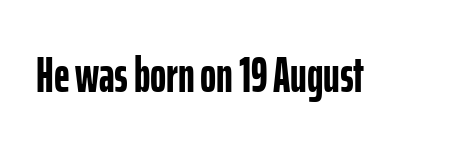
The image shows 49 px semibold, condensed sans-serif type, upright; set normal letter spacing, not underlined; low stroke contrast and a medium x-height.
